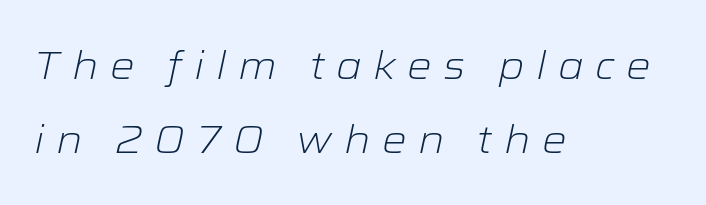
If you drew a line through each stem, it would be angled. Display-style spreading of the glyphs; the letterfit is very open. The passage shown is typed in a proportional face where columns would drift. The specimen omits any rule beneath the text block's lines. Nothing heavy about these letters — not bold at all.
